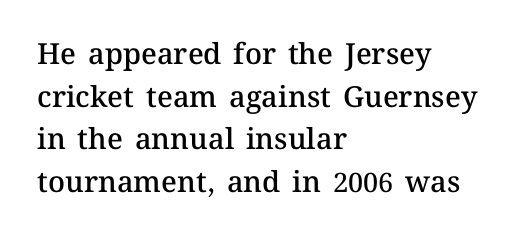
{"italic": "no", "bold": "semi", "weight": "semibold", "width": "normal", "stroke_contrast": "medium", "x_height": "medium", "monospaced": "no", "underline": "no", "align": "left", "line_spacing": "normal", "line_spacing_ratio": 1.47, "letter_spacing": "normal", "letter_spacing_em": 0.0, "glyph_px": 29}
